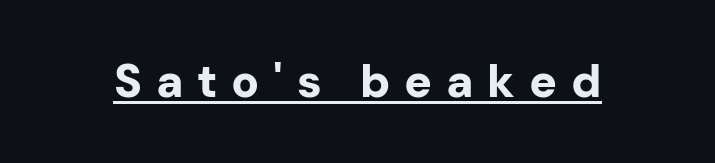
The characters display no serif detailing; their extremities are plain. The face used here has the dense, thick strokes of a bold. Beneath each row of characters lies a ruled line. The passage shown is typed in a proportional face where columns would drift.
